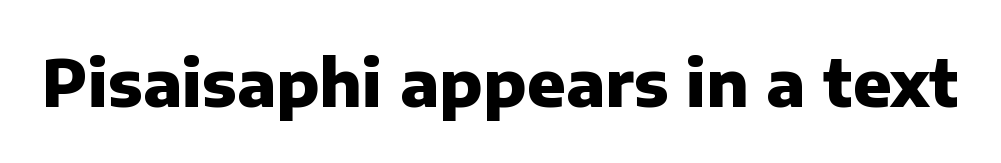
{"serif": "no", "italic": "no", "bold": "yes", "weight": "heavy", "width": "normal", "stroke_contrast": "low", "x_height": "medium", "monospaced": "no", "underline": "no", "letter_spacing": "normal", "letter_spacing_em": 0.0, "glyph_px": 64}
